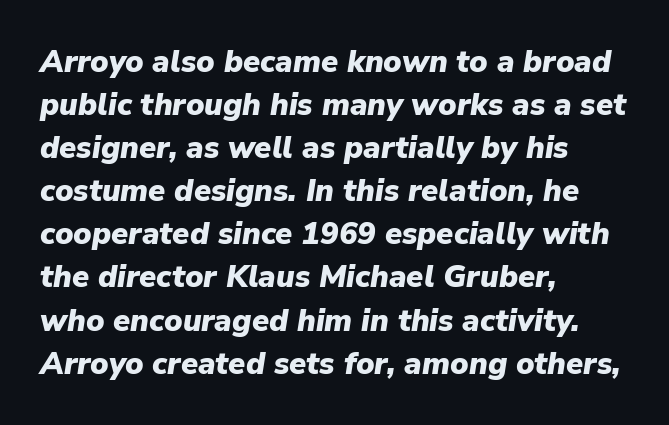
Interline gaps are of average width in this sample. You could call the tracking neutral — neither tight nor loose. The face used here has a pronounced slope to its letters. Just letters on the line, the space beneath them empty. The sample has been set heavy, in full bold.
